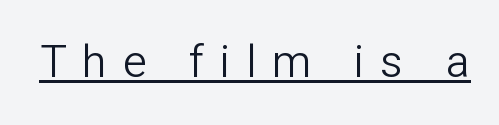
Q: Is the text bold? A: No.
Q: Is the text italic (slanted)? A: No, it is upright.
Q: Is the typeface a serif or a sans-serif typeface? A: Sans-serif.
Q: Is the text underlined? A: Yes.
Q: Is the spacing between letters normal or unusually wide? A: Unusually wide.
Q: Width (condensed, normal, or wide)? A: Normal.
Q: Stroke contrast? A: Low.
Q: x-height? A: Medium.
Q: Monospaced? A: No.
